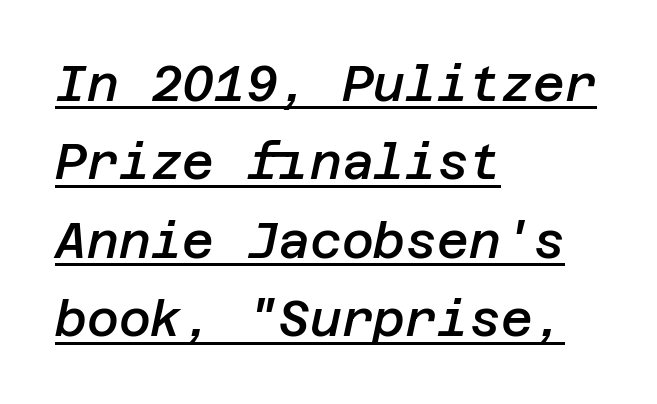
The rag falls on the right side of this text block. The typography opts for an oblique posture over an upright one. Each glyph is drawn with semibold strokes, heavier than normal yet not fully bold. Glyph-to-glyph distance matches everyday printed text.
